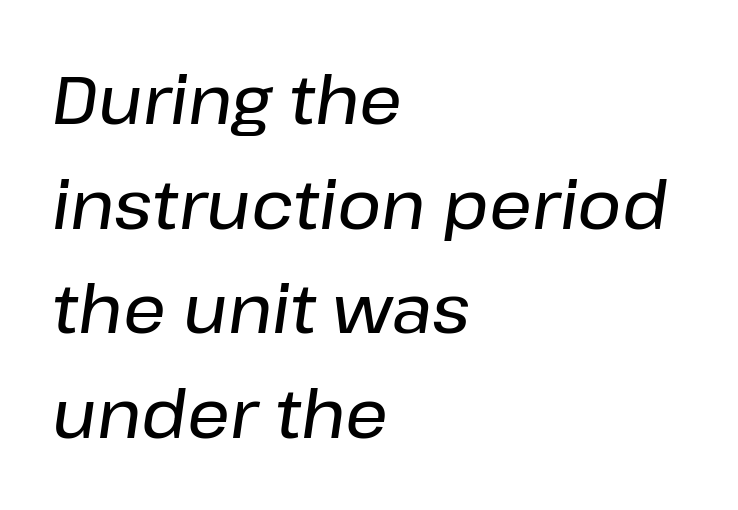
Q: Is the text italic (slanted)? A: Yes, it leans right by about 8 degrees.
Q: Is the text underlined? A: No.
Q: How is the paragraph aligned? A: Left-aligned.
Q: Is the spacing between letters normal or unusually wide? A: Normal.
Q: Is the spacing between lines tight, normal or loose? A: Normal.
Q: Width (condensed, normal, or wide)? A: Normal.
Q: Stroke contrast? A: Low.
Q: x-height? A: Medium.
Q: Monospaced? A: No.
